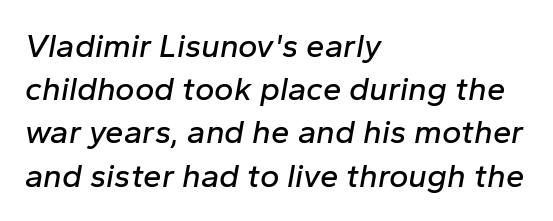
Q: Is the text italic (slanted)? A: Yes, it leans right by about 10 degrees.
Q: Is the text underlined? A: No.
Q: How is the paragraph aligned? A: Left-aligned.
Q: Is the spacing between letters normal or unusually wide? A: Normal.
Q: Is the spacing between lines tight, normal or loose? A: Normal.
Q: Width (condensed, normal, or wide)? A: Normal.
Q: Stroke contrast? A: Low.
Q: x-height? A: Medium.
Q: Monospaced? A: No.
